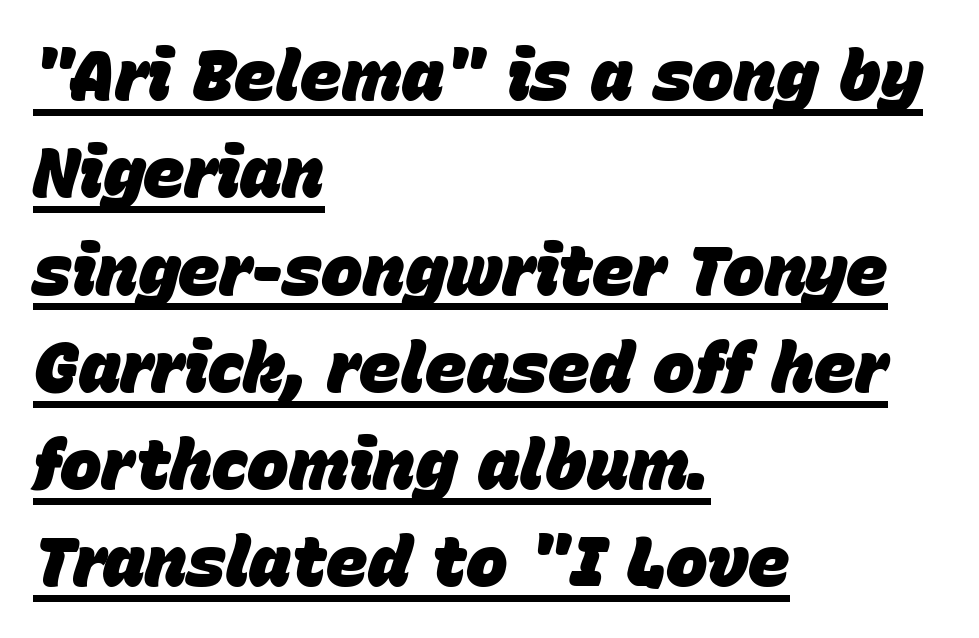
{"italic": "yes", "lean": "right", "slant_degrees": 15, "bold": "yes", "weight": "heavy", "width": "normal", "stroke_contrast": "low", "x_height": "large", "monospaced": "no", "underline": "yes", "align": "left", "line_spacing": "normal", "line_spacing_ratio": 1.39, "letter_spacing": "normal", "letter_spacing_em": 0.0, "glyph_px": 70}
